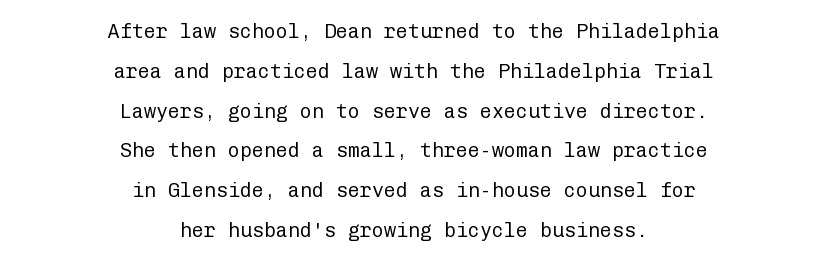
Q: Is the text bold? A: No.
Q: Is the text italic (slanted)? A: No, it is upright.
Q: Is the text underlined? A: No.
Q: How is the paragraph aligned? A: Centered.
Q: Is the spacing between letters normal or unusually wide? A: Normal.
Q: Is the spacing between lines tight, normal or loose? A: Loose.
